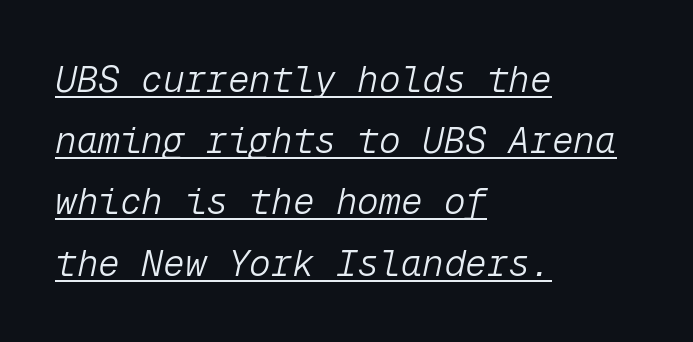
The image shows 36 px light type, italic (leaning right), monospaced; set left-aligned, normal line spacing (1.7x), normal letter spacing, underlined; low stroke contrast and a medium x-height.
